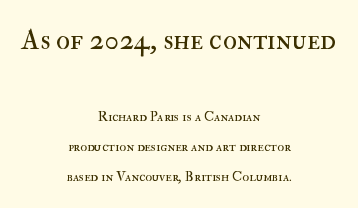
Q: Is the text bold? A: No.
Q: Is the text italic (slanted)? A: No, it is upright.
Q: Is the text underlined? A: No.
Q: How is the paragraph aligned? A: Centered.
Q: Is the spacing between letters normal or unusually wide? A: Normal.
Q: Is the spacing between lines tight, normal or loose? A: Loose.
Q: Which block of text is set in a larger size, the first (top) or the second (bottom)? A: The first (top) one.
Q: Width (condensed, normal, or wide)? A: Normal.
Q: Stroke contrast? A: High.
Q: x-height? A: Small.
Q: Monospaced? A: No.
